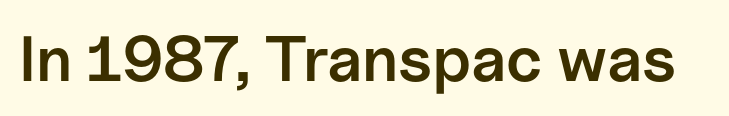
Examine the stroke ends and you'll find no serifs. Look at the stroke-to-counter ratio: somewhat heavy, a semibold. The strip under each line holds only bare page. Characters follow at the spacing the type designer built in. Rendered with straight, roman letterforms. The face used here is proportionally spaced, like ordinary book or web type.
